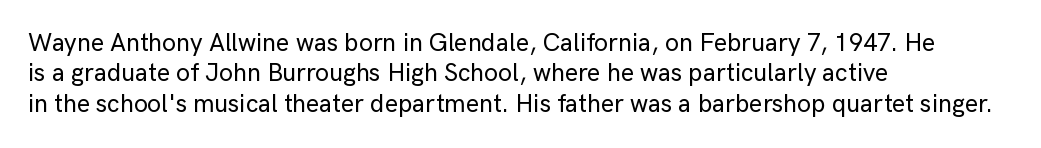
The image shows 25 px text type, upright; set left-aligned, line spacing 1.22x, normal letter spacing, not underlined.
